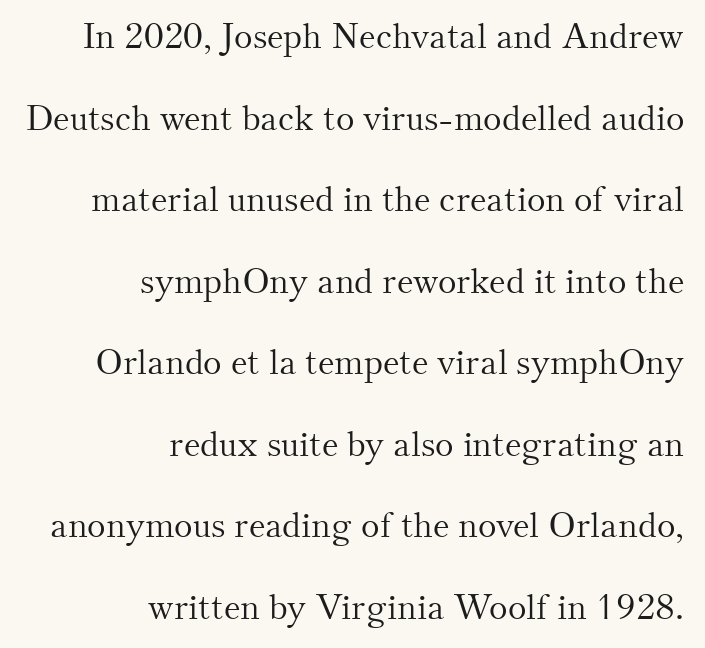
{"serif": "yes", "italic": "no", "bold": "no", "weight": "light", "width": "normal", "stroke_contrast": "medium", "x_height": "small", "monospaced": "no", "underline": "no", "align": "right", "line_spacing": "loose", "line_spacing_ratio": 2.33, "letter_spacing": "normal", "letter_spacing_em": 0.0, "glyph_px": 35}
